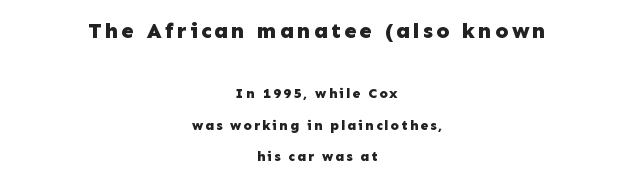
Q: Is the text bold? A: Yes.
Q: Is the text italic (slanted)? A: No, it is upright.
Q: Is the text underlined? A: No.
Q: How is the paragraph aligned? A: Centered.
Q: Is the spacing between lines tight, normal or loose? A: Loose.
Q: Which block of text is set in a larger size, the first (top) or the second (bottom)? A: The first (top) one.
